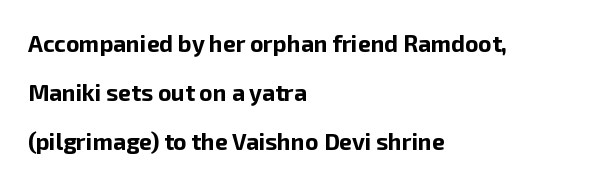
The image shows 23 px bold type, upright; set left-aligned, loose line spacing (2.12x), normal letter spacing, not underlined.
